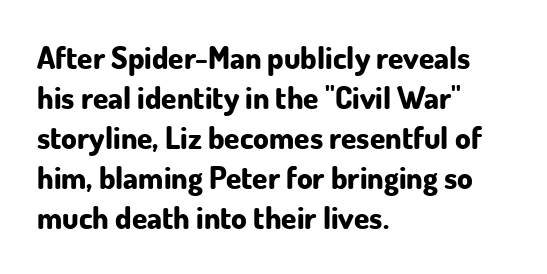
Each letter keeps its own natural width here, so spacing adapts to shape. Line spacing here is normal. Caption: multi-line text, flush left, ragged right. This rendering features lettering with no underline. Is this a sans? Yes — the strokes have no serifs.
